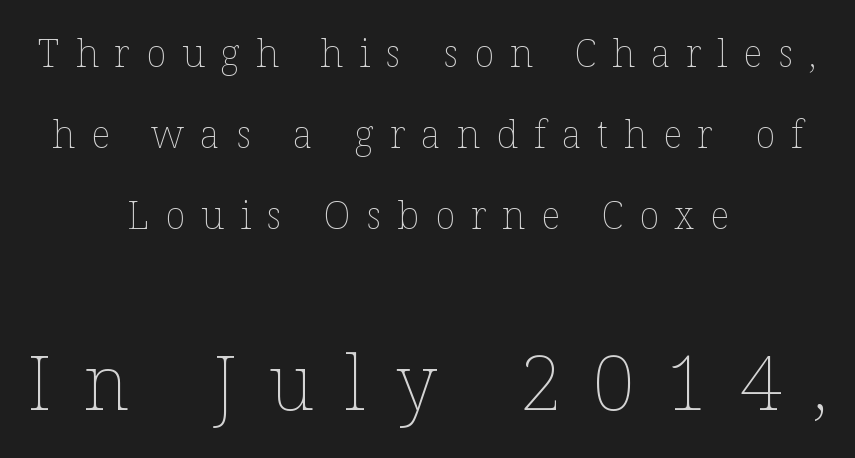
Leftover space on each line is divided equally before and after the words. Italic? Not at all — the glyphs are vertical. What stands out about the letter spacing? Its width — letters are far apart. Proportional: the letters do not fall into vertical columns. Is this a heavy cut? Hardly; it is regular or lighter.
